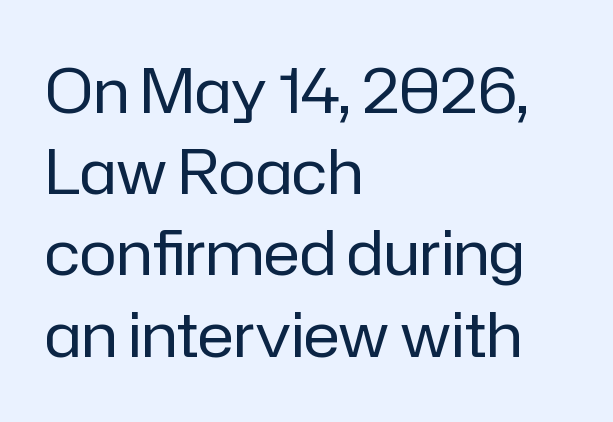
Q: Is the text bold? A: No.
Q: Is the text italic (slanted)? A: No, it is upright.
Q: Is the typeface a serif or a sans-serif typeface? A: Sans-serif.
Q: Is the text underlined? A: No.
Q: How is the paragraph aligned? A: Left-aligned.
Q: Is the spacing between letters normal or unusually wide? A: Normal.
Q: Is the spacing between lines tight, normal or loose? A: Normal.
Q: Width (condensed, normal, or wide)? A: Normal.
Q: Stroke contrast? A: Low.
Q: x-height? A: Medium.
Q: Monospaced? A: No.
